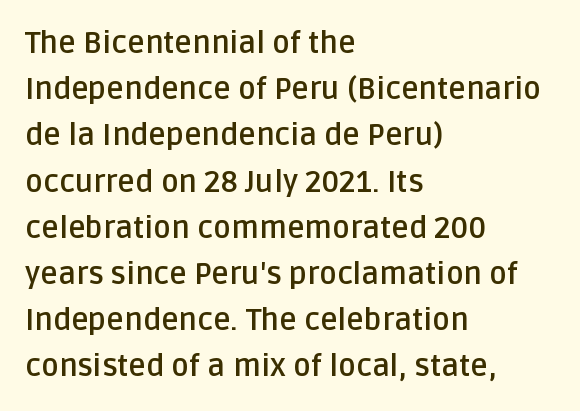
The image shows 30 px semibold sans-serif type, upright; set left-aligned, normal line spacing (1.54x), normal letter spacing, not underlined; low stroke contrast and a large x-height.
